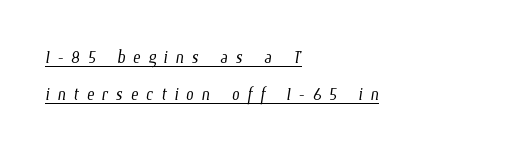
The image shows 23 px text type; set left-aligned, normal line spacing (1.63x), unusually wide letter spacing (+0.33 em), underlined.
